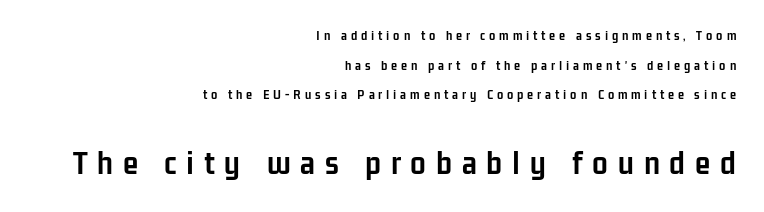
{"serif": "no", "italic": "no", "bold": "yes", "weight": "semibold", "width": "condensed", "stroke_contrast": "low", "x_height": "medium", "monospaced": "no", "underline": "no", "align": "right", "line_spacing": "loose", "line_spacing_ratio": 2.11, "letter_spacing": "wide", "letter_spacing_em": 0.28, "larger_block": "second", "size_ratio": 2.5, "glyph_px": 35}
